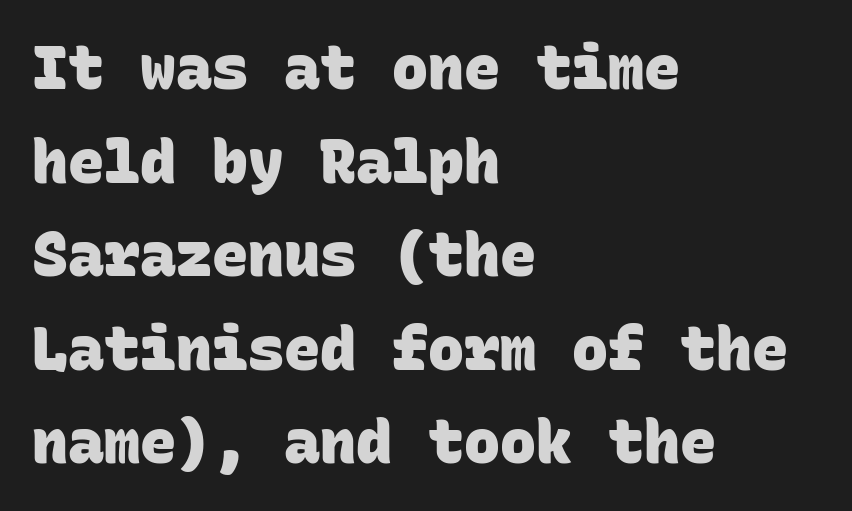
The image shows 60 px heavy sans-serif type, monospaced; set left-aligned, normal line spacing (1.56x), normal letter spacing, not underlined; low stroke contrast and a large x-height.
